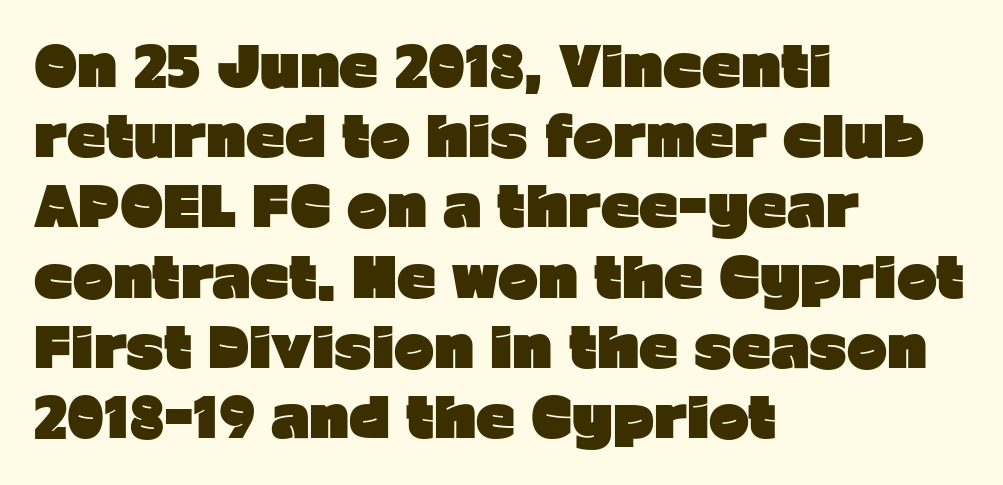
Standard letterfit; no display-style spreading of the glyphs. Are there feet on the stems? There aren't — it's a sans. Notice how the stems are strictly vertical — no italics here. Vertically, the passage feels balanced, rows spaced as you'd expect. Each letter keeps its own natural width here, so spacing adapts to shape.
